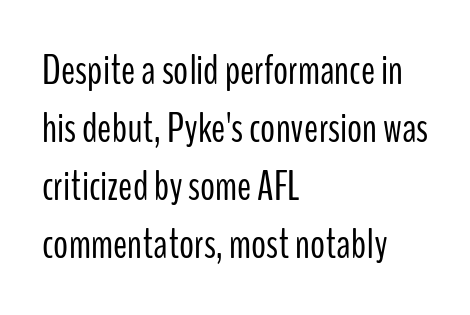
{"serif": "no", "italic": "no", "bold": "no", "weight": "light", "width": "condensed", "stroke_contrast": "low", "x_height": "medium", "monospaced": "no", "underline": "no", "align": "left", "line_spacing": "normal", "line_spacing_ratio": 1.38, "letter_spacing": "normal", "letter_spacing_em": 0.0, "glyph_px": 42}
